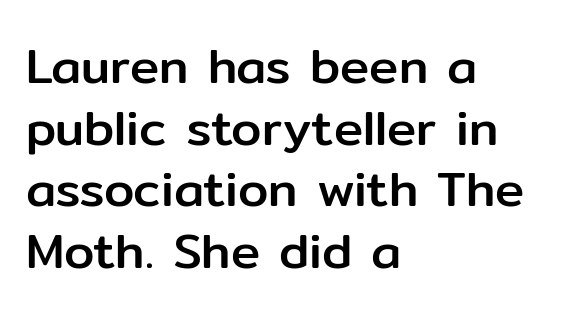
Q: Is the text italic (slanted)? A: No, it is upright.
Q: Is the typeface a serif or a sans-serif typeface? A: Sans-serif.
Q: Is the text underlined? A: No.
Q: How is the paragraph aligned? A: Left-aligned.
Q: Is the spacing between letters normal or unusually wide? A: Normal.
Q: Is the spacing between lines tight, normal or loose? A: Normal.
Q: Width (condensed, normal, or wide)? A: Normal.
Q: Stroke contrast? A: Low.
Q: x-height? A: Medium.
Q: Monospaced? A: No.
